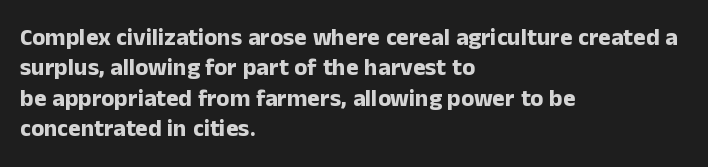
The image shows 24 px bold type, upright; set left-aligned, normal line spacing (1.27x), normal letter spacing, not underlined.
